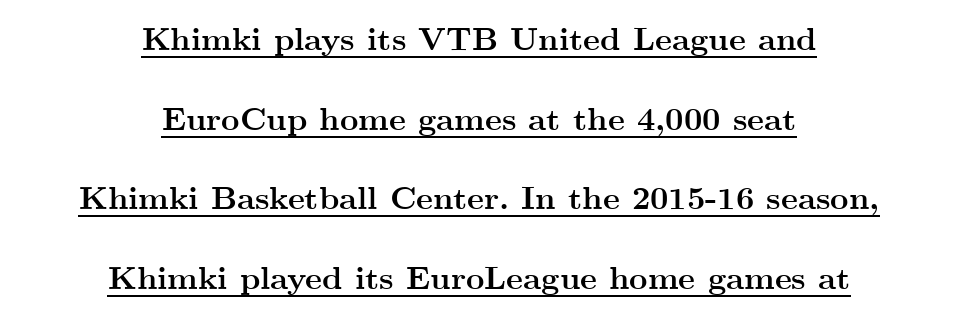
The image shows 32 px semibold, wide serif type, upright; set centered, loose line spacing (2.49x), normal letter spacing, underlined; medium stroke contrast and a small x-height.
